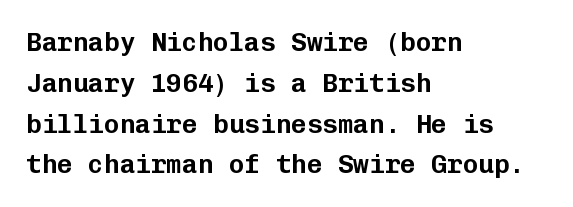
The space between consecutive lines is moderate. This sample uses plain, unmodified letter spacing. Layout note: lines flush left. No italicization has been applied; the sample stays upright. The passage shown is not underscored anywhere.
